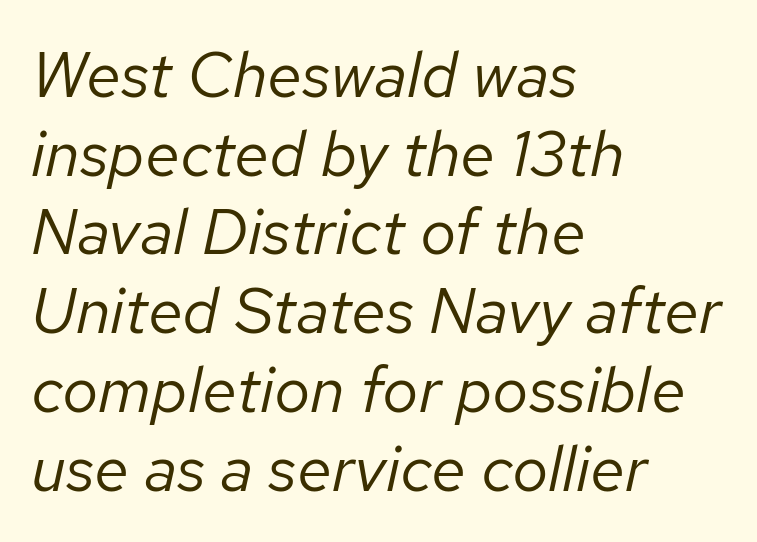
Q: Is the text bold? A: No.
Q: Is the text italic (slanted)? A: Yes, it leans right by about 12 degrees.
Q: Is the text underlined? A: No.
Q: How is the paragraph aligned? A: Left-aligned.
Q: Is the spacing between letters normal or unusually wide? A: Normal.
Q: Width (condensed, normal, or wide)? A: Normal.
Q: Stroke contrast? A: Low.
Q: x-height? A: Medium.
Q: Monospaced? A: No.
